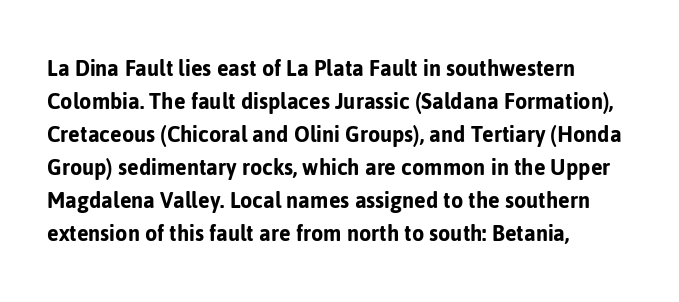
Q: Is the text italic (slanted)? A: No, it is upright.
Q: Is the text underlined? A: No.
Q: How is the paragraph aligned? A: Left-aligned.
Q: Is the spacing between letters normal or unusually wide? A: Normal.
Q: Is the spacing between lines tight, normal or loose? A: Normal.
